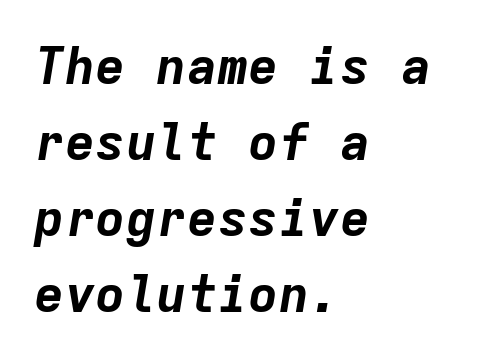
{"italic": "yes", "lean": "right", "slant_degrees": 9, "bold": "yes", "weight": "bold", "width": "normal", "stroke_contrast": "low", "x_height": "medium", "monospaced": "yes", "underline": "no", "align": "left", "line_spacing": "normal", "line_spacing_ratio": 1.49, "letter_spacing": "normal", "letter_spacing_em": 0.0, "glyph_px": 51}
